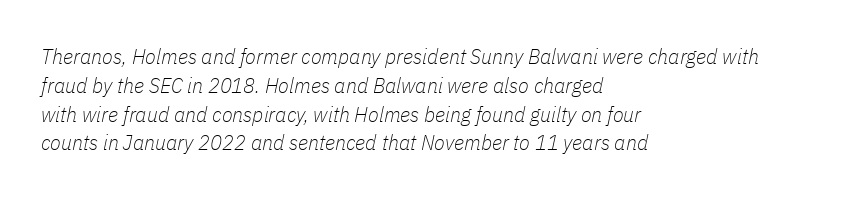
Q: Is the text bold? A: No.
Q: Is the text italic (slanted)? A: Yes, it leans right by about 11 degrees.
Q: Is the text underlined? A: No.
Q: How is the paragraph aligned? A: Left-aligned.
Q: Is the spacing between letters normal or unusually wide? A: Normal.
Q: Is the spacing between lines tight, normal or loose? A: Normal.
